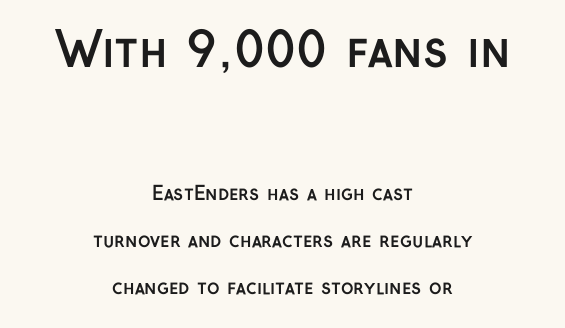
The image shows 47 px semibold sans-serif type, upright; set centered, loose line spacing (2.49x), normal letter spacing, not underlined; the first (top) block is 2.47x larger; low stroke contrast and a medium x-height.
